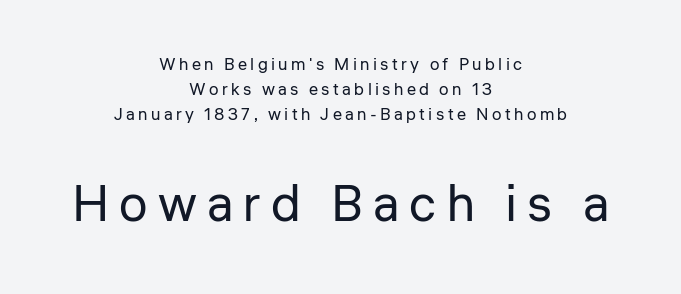
The more generous point size was reserved for the lower chunk. Looks like regular typesetting: each glyph gets only the width it needs. No heavy texture on the line: the type isn't bold. Words float on clear page, feet unadorned. The rag falls on both sides of this text block equally.
